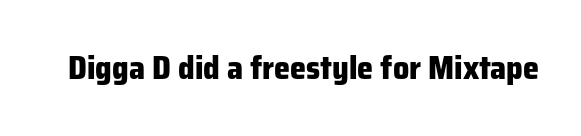
{"serif": "no", "italic": "no", "bold": "yes", "weight": "heavy", "width": "normal", "stroke_contrast": "low", "x_height": "medium", "monospaced": "no", "underline": "no", "letter_spacing": "normal", "letter_spacing_em": 0.0, "glyph_px": 32}
